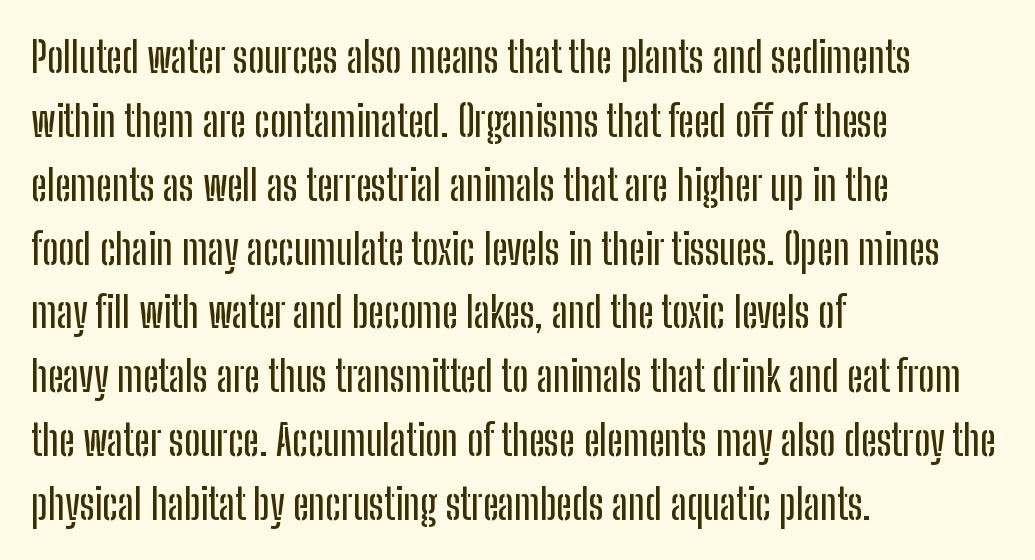
The image shows 42 px condensed sans-serif type, upright; set left-aligned, normal line spacing (1.52x), normal letter spacing, not underlined; low stroke contrast and a medium x-height.
